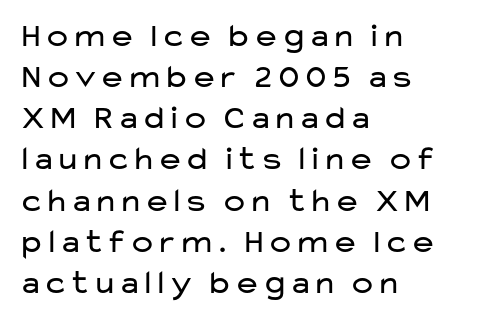
{"serif": "no", "italic": "no", "bold": "no", "weight": "regular", "width": "wide", "stroke_contrast": "low", "x_height": "medium", "monospaced": "no", "underline": "no", "align": "left", "line_spacing_ratio": 1.21, "letter_spacing": "normal", "letter_spacing_em": 0.0, "glyph_px": 34}
